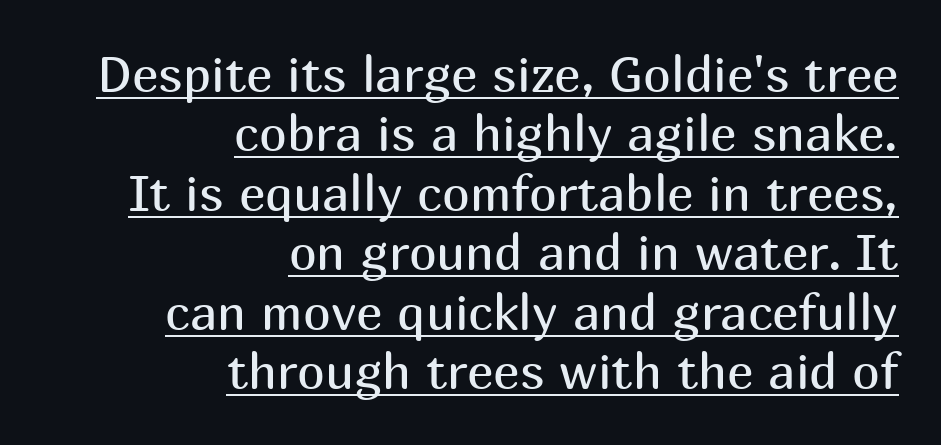
{"serif": "no", "italic": "no", "bold": "no", "weight": "regular", "width": "normal", "stroke_contrast": "medium", "x_height": "medium", "monospaced": "no", "underline": "yes", "align": "right", "line_spacing_ratio": 1.19, "letter_spacing": "normal", "letter_spacing_em": 0.0, "glyph_px": 50}
